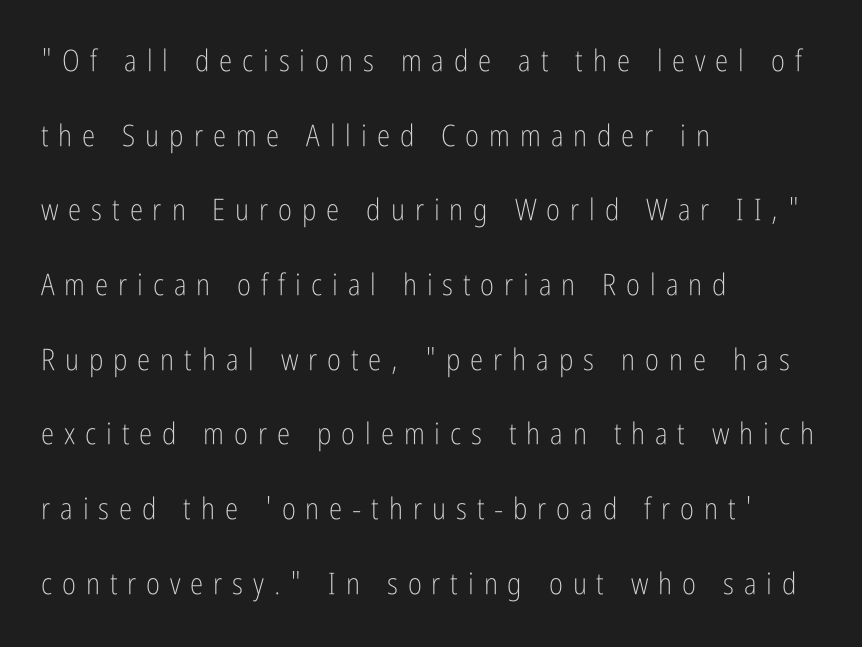
{"serif": "no", "italic": "no", "bold": "no", "weight": "light", "width": "condensed", "stroke_contrast": "low", "x_height": "medium", "monospaced": "no", "underline": "no", "align": "left", "line_spacing": "loose", "line_spacing_ratio": 2.49, "letter_spacing": "wide", "letter_spacing_em": 0.33, "glyph_px": 30}
